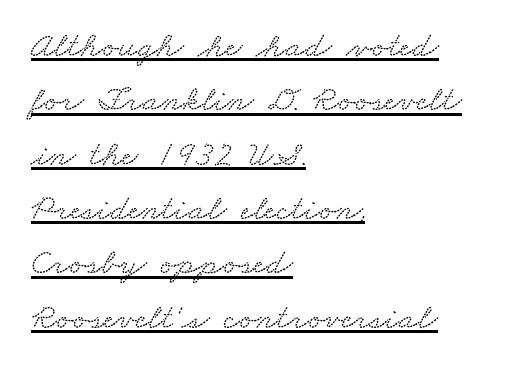
The image shows 36 px wide serif type; set left-aligned, normal line spacing (1.51x), normal letter spacing, underlined; medium stroke contrast and a small x-height.
